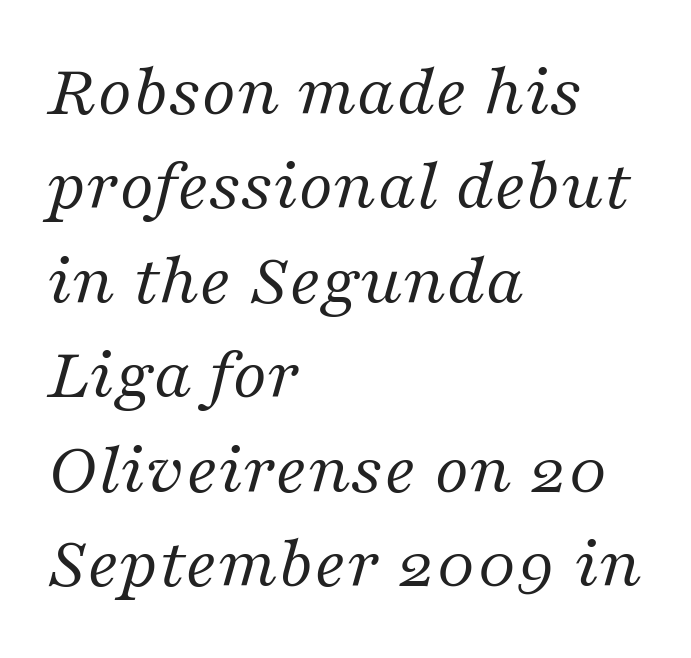
The passage is arranged the way most books set body copy — flush left. Weight: in the light-to-regular range. The rendering shows small feet on the letterforms — a serif design. No extra tracking has been applied to these lines. Looks like regular typesetting: each glyph gets only the width it needs.
